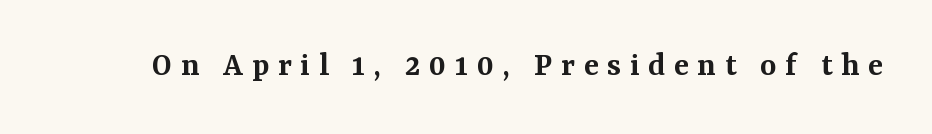
No italicization has been applied; the sample stays upright. Font category for this specimen: serif. Each glyph is drawn with semibold strokes, heavier than normal yet not fully bold. The gap between lines stays unmarked. Letter spacing: wide. The face used here is proportionally spaced, like ordinary book or web type.
